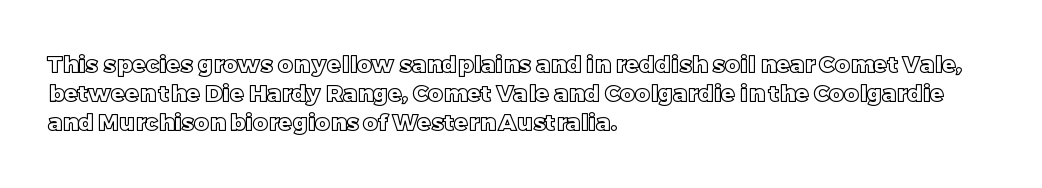
Q: Is the text italic (slanted)? A: No, it is upright.
Q: Is the text underlined? A: No.
Q: How is the paragraph aligned? A: Left-aligned.
Q: Is the spacing between letters normal or unusually wide? A: Normal.
Q: Is the spacing between lines tight, normal or loose? A: Normal.
